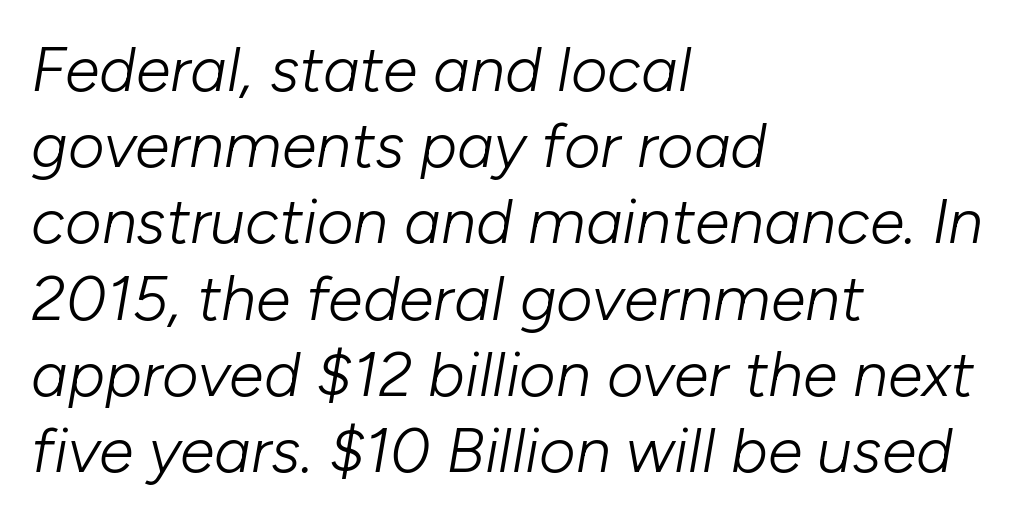
{"italic": "yes", "lean": "right", "slant_degrees": 10, "bold": "no", "weight": "light", "width": "normal", "stroke_contrast": "low", "x_height": "medium", "monospaced": "no", "underline": "no", "align": "left", "line_spacing_ratio": 1.21, "letter_spacing": "normal", "letter_spacing_em": 0.0, "glyph_px": 63}
